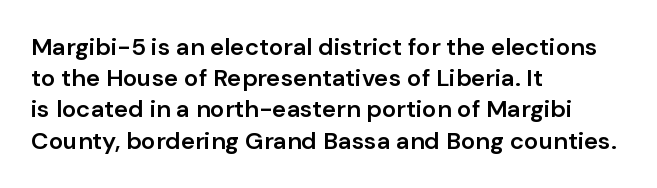
Students, this is semibold: more ink than regular, less than bold. Letter spacing: default. Any mark beneath the type? The region is blank. Rows of type keep a routine distance in the vertical direction. These lines are set flush left with a ragged right edge. Posture: straight, roman, zero tilt.
